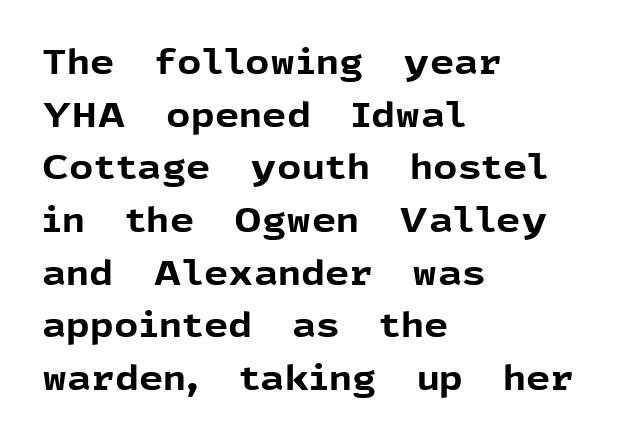
Q: Is the text bold? A: Yes.
Q: Is the text italic (slanted)? A: No, it is upright.
Q: Is the typeface a serif or a sans-serif typeface? A: Sans-serif.
Q: Is the text underlined? A: No.
Q: How is the paragraph aligned? A: Left-aligned.
Q: Is the spacing between letters normal or unusually wide? A: Normal.
Q: Is the spacing between lines tight, normal or loose? A: Normal.
Q: Width (condensed, normal, or wide)? A: Normal.
Q: x-height? A: Medium.
Q: Monospaced? A: No.
